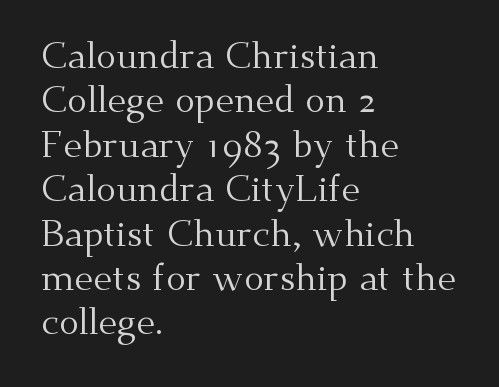
The letters stand upright; this is a roman face. There is no visible air inserted between adjacent glyphs. In CSS terms this would be text-align: left. You could not count columns in this text — the font is proportionally spaced. The weight tops out at a normal text grade. Just letters on the line, the space beneath them empty.
